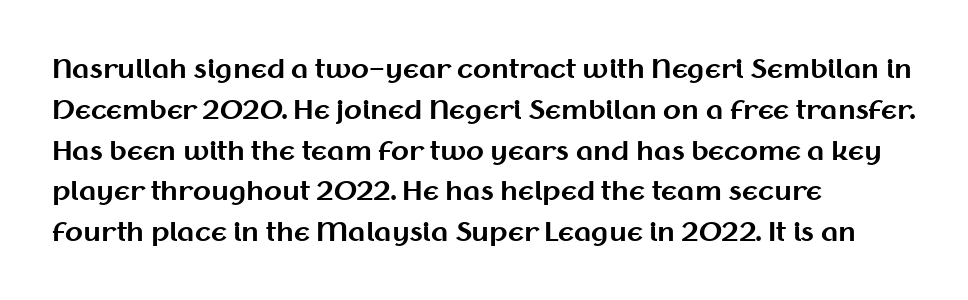
{"italic": "no", "bold": "yes", "underline": "no", "align": "left", "line_spacing": "normal", "line_spacing_ratio": 1.57, "letter_spacing": "normal", "letter_spacing_em": 0.0, "glyph_px": 26}
